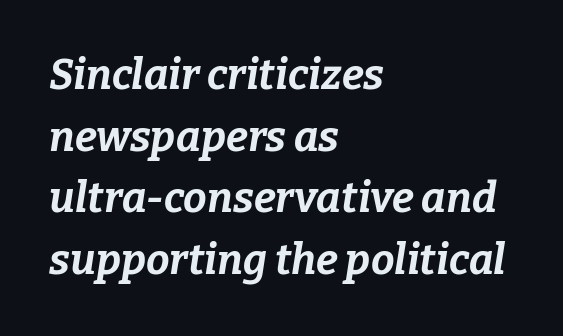
Notice how thick the strokes are: this is what a full bold looks like. When letters slant like this, we call the style italic. Nobody drew a line under any word here. All the whitespace from short lines collects on the right. Summary of vertical rhythm: regular, with standard interline spacing.
